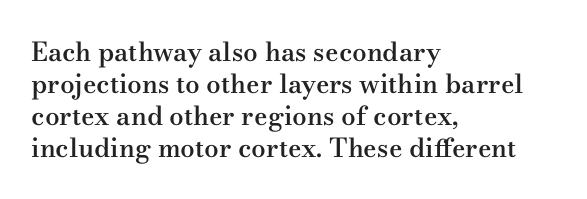
Q: Is the text bold? A: Semi-bold.
Q: Is the text italic (slanted)? A: No, it is upright.
Q: Is the text underlined? A: No.
Q: How is the paragraph aligned? A: Left-aligned.
Q: Is the spacing between letters normal or unusually wide? A: Normal.
